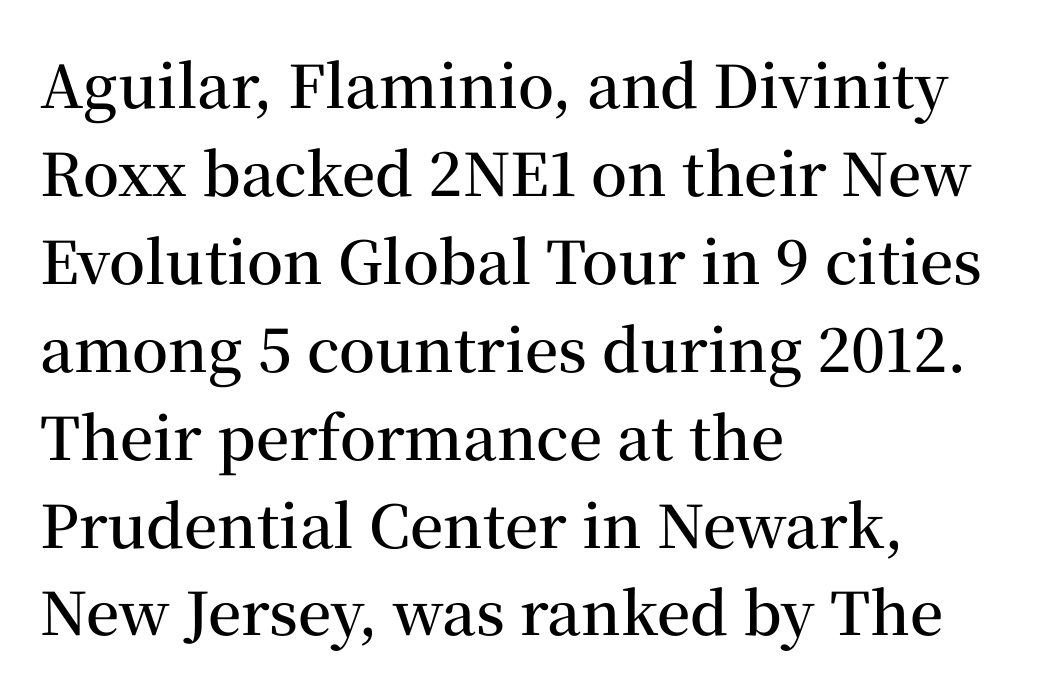
The image shows 59 px semibold serif type, upright; set left-aligned, normal line spacing (1.49x), normal letter spacing, not underlined; medium stroke contrast and a medium x-height.
